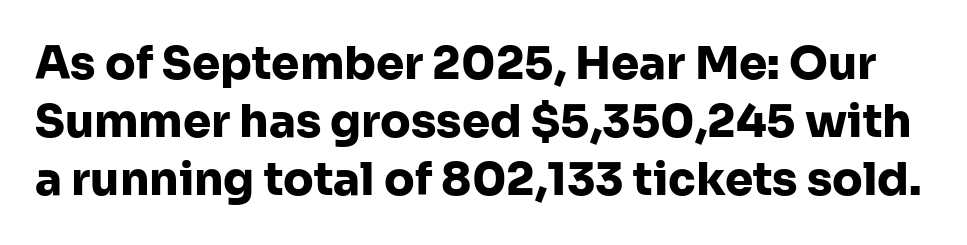
Q: Is the text bold? A: Yes.
Q: Is the text italic (slanted)? A: No, it is upright.
Q: Is the typeface a serif or a sans-serif typeface? A: Sans-serif.
Q: Is the text underlined? A: No.
Q: Is the spacing between letters normal or unusually wide? A: Normal.
Q: Is the spacing between lines tight, normal or loose? A: Normal.
Q: Width (condensed, normal, or wide)? A: Normal.
Q: Stroke contrast? A: Low.
Q: x-height? A: Medium.
Q: Monospaced? A: No.
